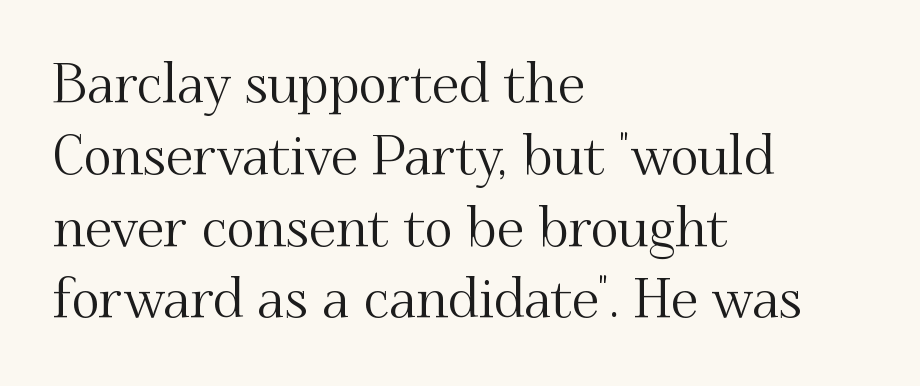
Q: Is the text italic (slanted)? A: No, it is upright.
Q: Is the typeface a serif or a sans-serif typeface? A: Serif.
Q: Is the text underlined? A: No.
Q: How is the paragraph aligned? A: Left-aligned.
Q: Is the spacing between letters normal or unusually wide? A: Normal.
Q: Is the spacing between lines tight, normal or loose? A: Normal.
Q: Width (condensed, normal, or wide)? A: Normal.
Q: Stroke contrast? A: Medium.
Q: x-height? A: Small.
Q: Monospaced? A: No.
